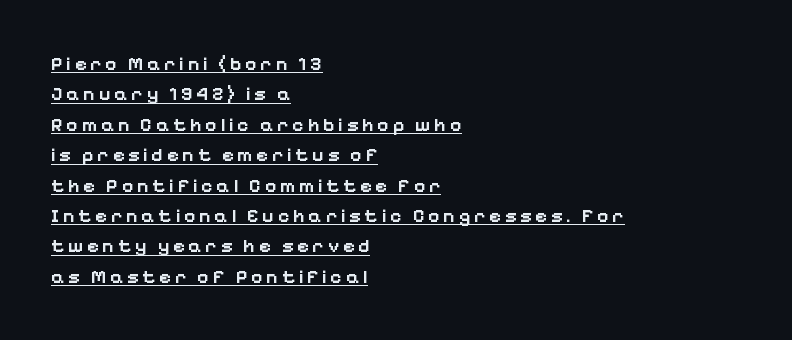
The space between consecutive lines is moderate. The letters stand upright; this is a roman face. The strokes are fattened partway — semibold, not bold. All the whitespace from short lines collects on the right. Beneath each row of characters lies a ruled line.
